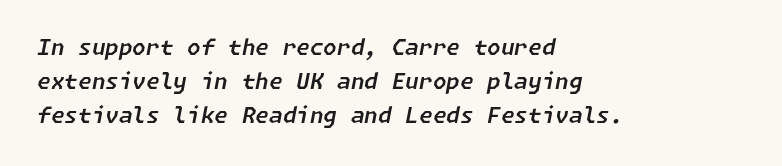
{"italic": "yes", "lean": "right", "slant_degrees": 11, "underline": "no", "align": "left", "line_spacing": "normal", "line_spacing_ratio": 1.55, "letter_spacing": "normal", "letter_spacing_em": 0.0, "glyph_px": 22}
